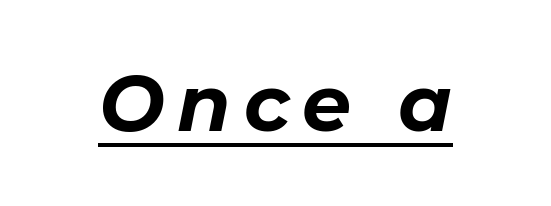
The image shows 78 px bold type, italic (leaning right); set underlined; low stroke contrast and a medium x-height.
